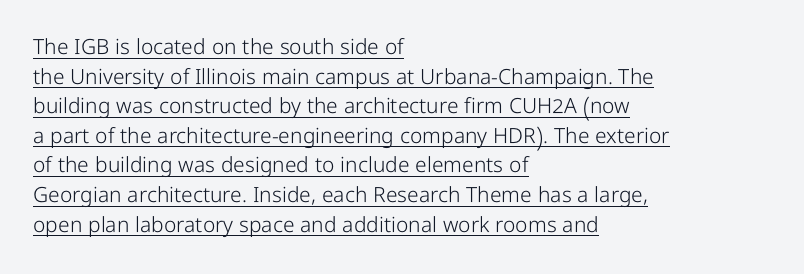
{"italic": "no", "bold": "no", "underline": "yes", "align": "left", "line_spacing": "normal", "line_spacing_ratio": 1.41, "letter_spacing": "normal", "letter_spacing_em": 0.0, "glyph_px": 21}
